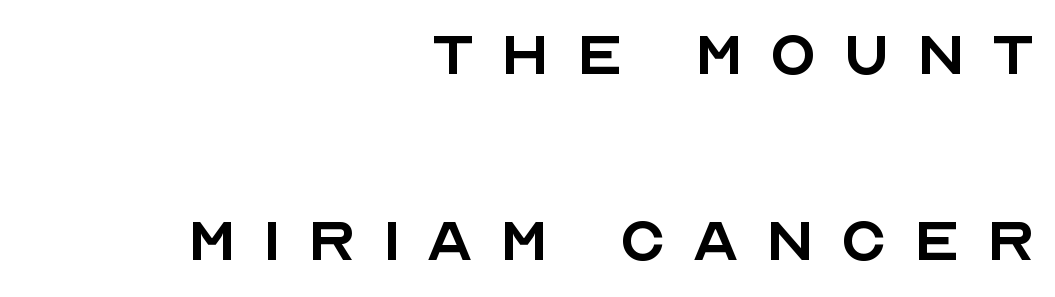
The image shows 76 px regular-weight sans-serif type, upright; set right-aligned, loose line spacing (2.45x), unusually wide letter spacing (+0.34 em), not underlined; a large x-height.
